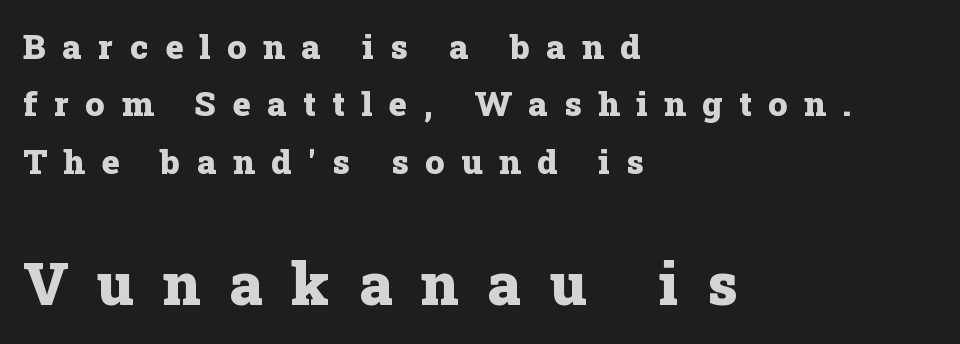
The image shows 59 px heavy serif type, upright; set left-aligned, normal line spacing (1.69x), unusually wide letter spacing (+0.49 em), not underlined; the second (bottom) block is 1.74x larger; low stroke contrast and a medium x-height.
